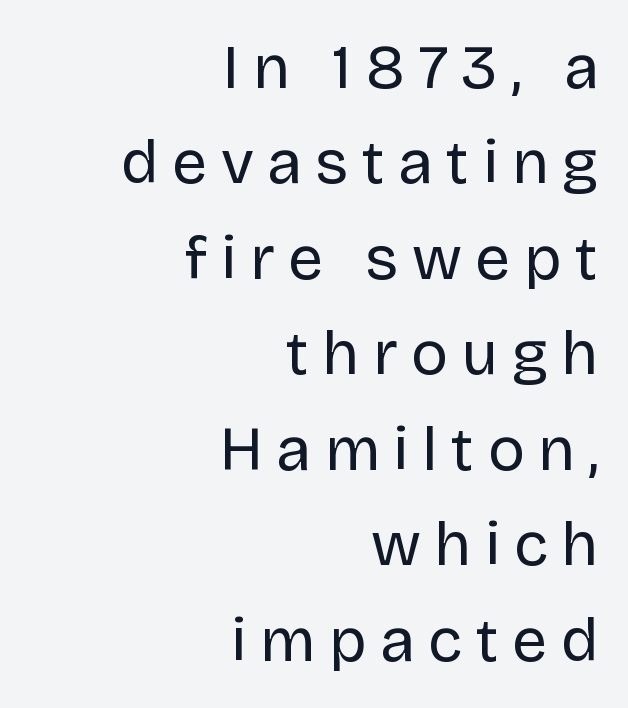
Unbolded letterforms with no extra heft. Think of a printed novel: that variable character pitch is what you see here. What's the leading like? Ordinary, nothing unusual. Underline: absent.
